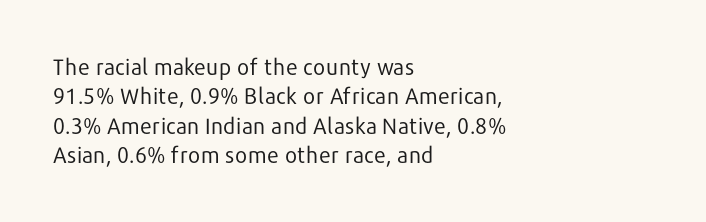
Bare-footed words on every line. Every stem runs plumb, perpendicular to the baseline. The typesetting does not lean heavy: it is not bold. Tracking value appears to be zero — textbook default spacing. The vertical gap from one line to the next is medium.
